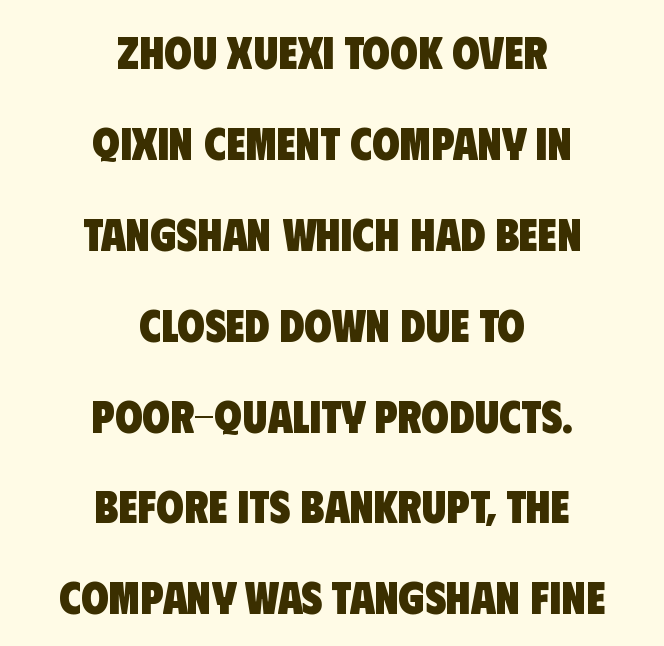
The horizontal fit of the characters is conventional and even. You could not count columns in this text — the font is proportionally spaced. A bare baseline throughout the passage. Bold? Absolutely — the strokes are thick and heavy. Leftover space on each line is divided equally before and after the words. Quick note: interline space is abundant.
